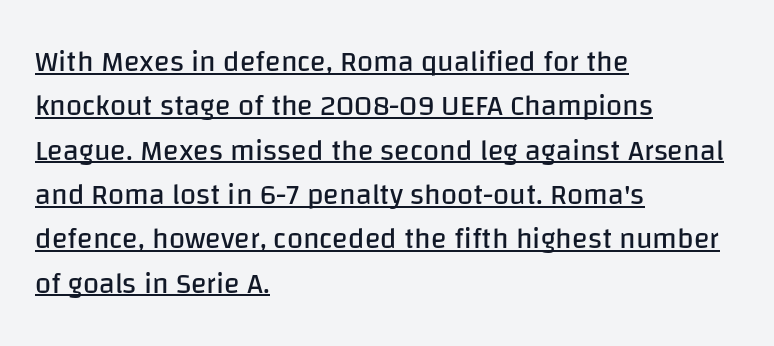
{"serif": "no", "italic": "no", "bold": "no", "weight": "regular", "width": "normal", "stroke_contrast": "low", "x_height": "large", "monospaced": "no", "underline": "yes", "align": "left", "line_spacing": "normal", "line_spacing_ratio": 1.53, "letter_spacing": "normal", "letter_spacing_em": 0.0, "glyph_px": 29}
